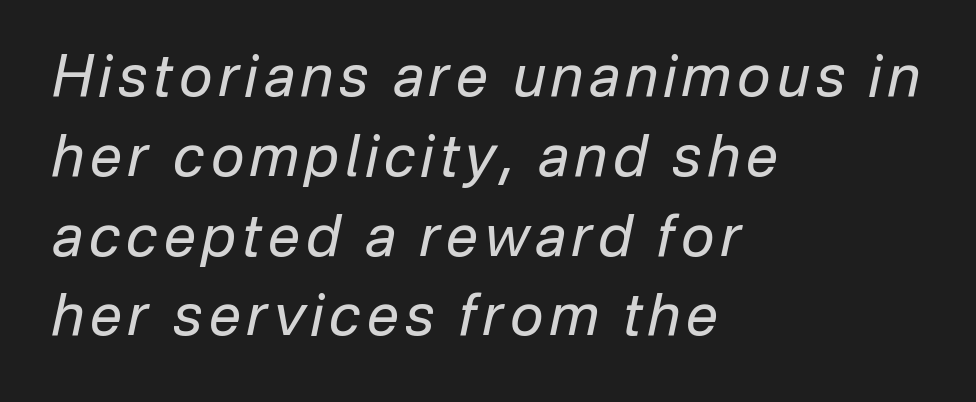
{"italic": "yes", "lean": "right", "slant_degrees": 12, "bold": "no", "weight": "regular", "width": "normal", "stroke_contrast": "low", "x_height": "medium", "monospaced": "no", "underline": "no", "align": "left", "line_spacing": "normal", "line_spacing_ratio": 1.4, "glyph_px": 57}
